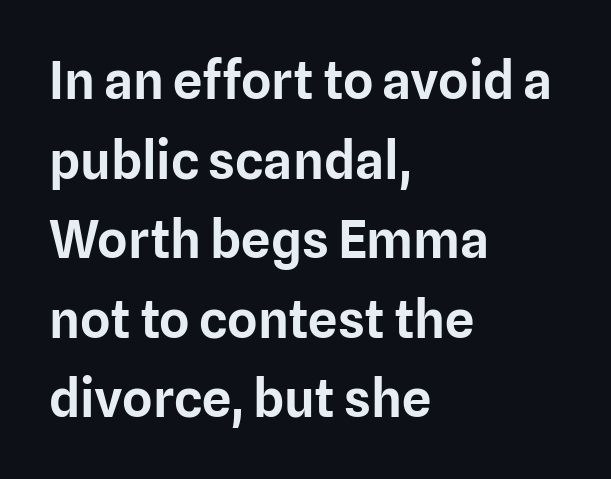
{"serif": "no", "italic": "no", "width": "normal", "stroke_contrast": "low", "x_height": "medium", "monospaced": "no", "underline": "no", "align": "left", "line_spacing": "normal", "line_spacing_ratio": 1.53, "letter_spacing": "normal", "letter_spacing_em": 0.0, "glyph_px": 52}
